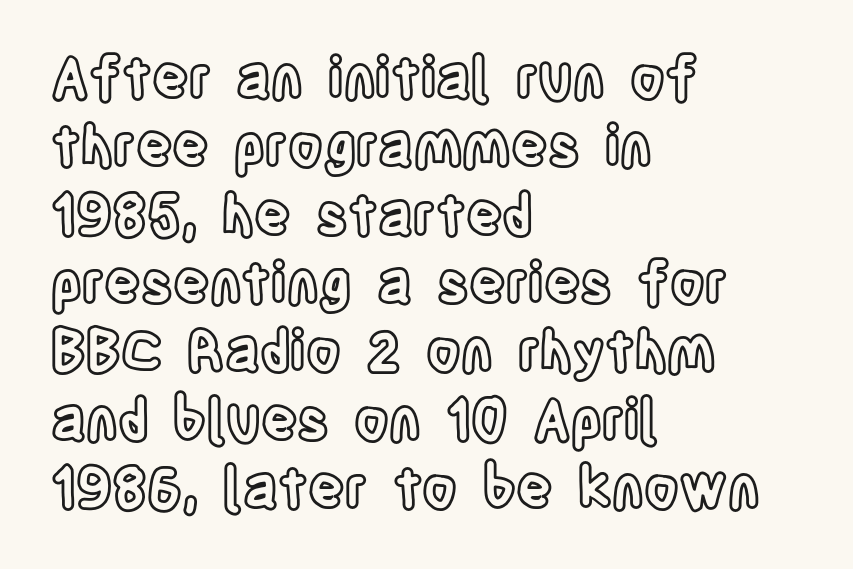
The image shows 56 px condensed type, upright; set left-aligned, line spacing 1.22x, normal letter spacing, not underlined; a large x-height.
